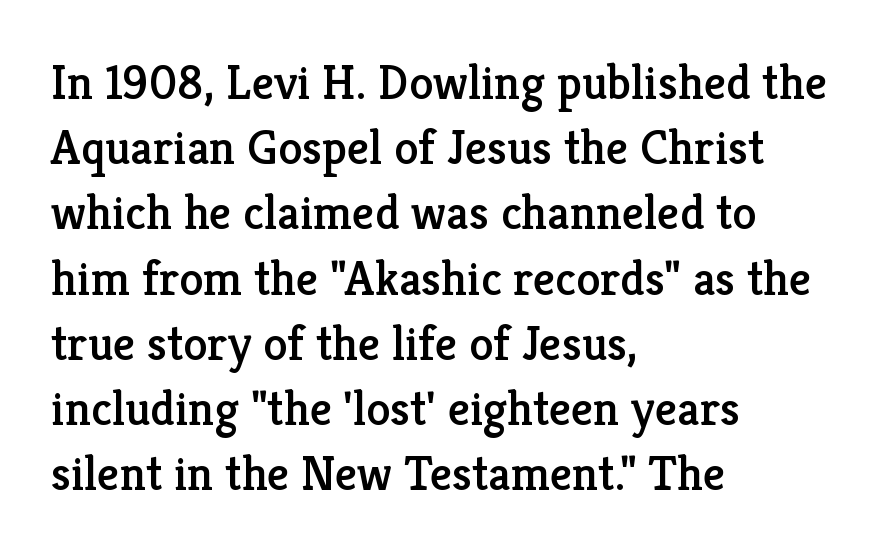
The image shows 49 px serif type, upright; set left-aligned, normal line spacing (1.33x), normal letter spacing, not underlined; low stroke contrast and a medium x-height.
